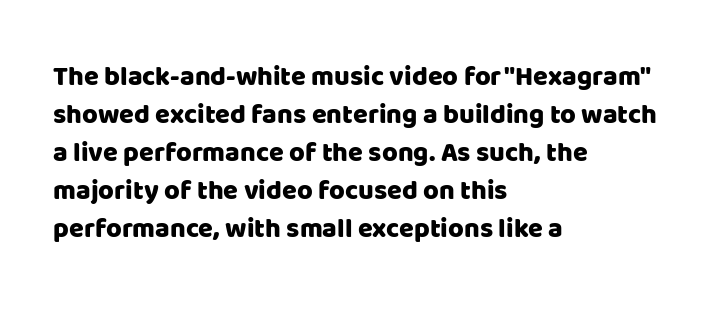
Q: Is the text italic (slanted)? A: No, it is upright.
Q: Is the text underlined? A: No.
Q: How is the paragraph aligned? A: Left-aligned.
Q: Is the spacing between letters normal or unusually wide? A: Normal.
Q: Is the spacing between lines tight, normal or loose? A: Normal.
